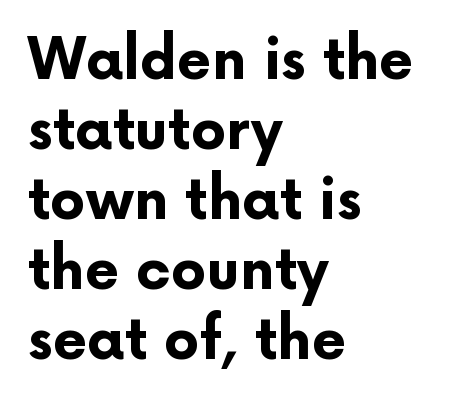
Q: Is the text bold? A: Yes.
Q: Is the text italic (slanted)? A: No, it is upright.
Q: Is the typeface a serif or a sans-serif typeface? A: Sans-serif.
Q: Is the text underlined? A: No.
Q: How is the paragraph aligned? A: Left-aligned.
Q: Is the spacing between letters normal or unusually wide? A: Normal.
Q: Is the spacing between lines tight, normal or loose? A: Normal.
Q: Width (condensed, normal, or wide)? A: Normal.
Q: Stroke contrast? A: Low.
Q: x-height? A: Medium.
Q: Monospaced? A: No.
